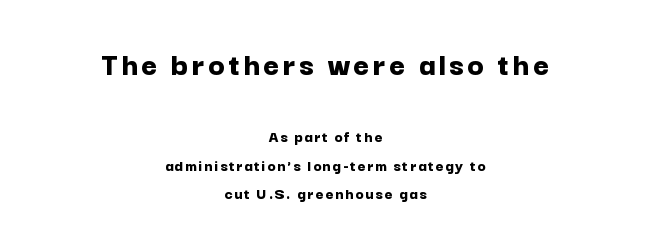
The image shows 34 px bold sans-serif type, upright; set centered, normal line spacing (1.68x), not underlined; the first (top) block is 2.0x larger; low stroke contrast and a medium x-height.
